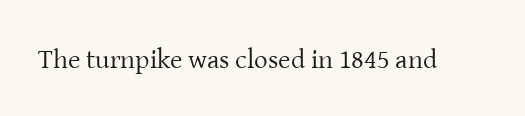
{"italic": "no", "bold": "no", "underline": "no", "letter_spacing": "normal", "letter_spacing_em": 0.0, "glyph_px": 27}
